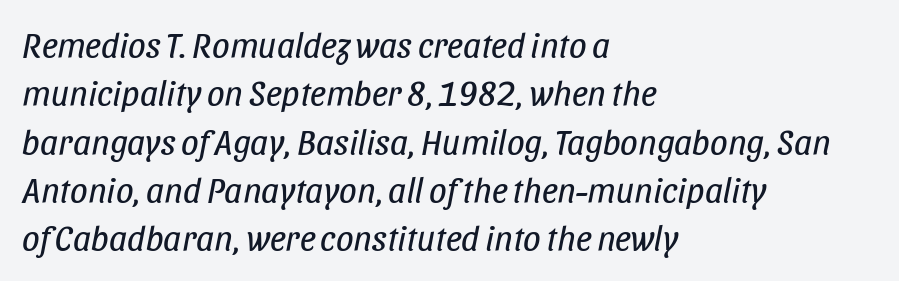
{"italic": "yes", "lean": "right", "slant_degrees": 11, "bold": "no", "weight": "regular", "width": "condensed", "stroke_contrast": "low", "x_height": "large", "monospaced": "no", "underline": "no", "align": "left", "line_spacing": "normal", "line_spacing_ratio": 1.38, "letter_spacing": "normal", "letter_spacing_em": 0.0, "glyph_px": 35}
